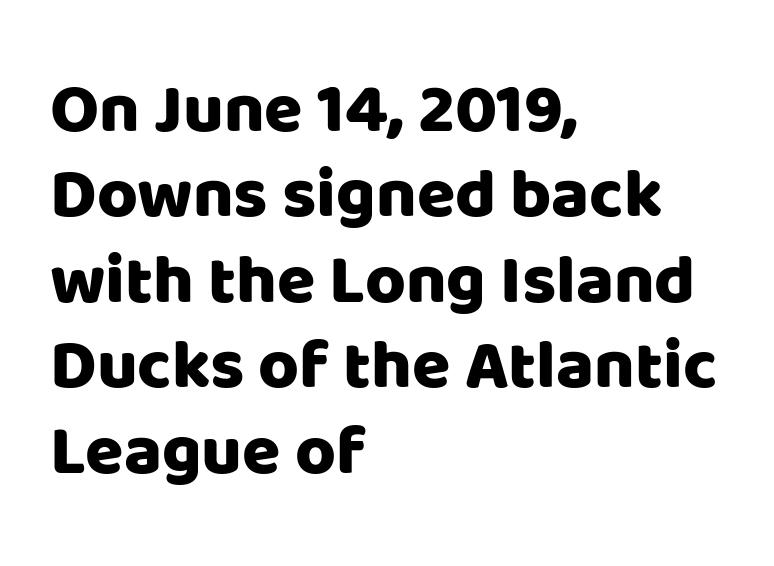
{"serif": "no", "italic": "no", "width": "normal", "stroke_contrast": "low", "x_height": "large", "monospaced": "no", "underline": "no", "align": "left", "line_spacing_ratio": 1.22, "letter_spacing": "normal", "letter_spacing_em": 0.0, "glyph_px": 70}
